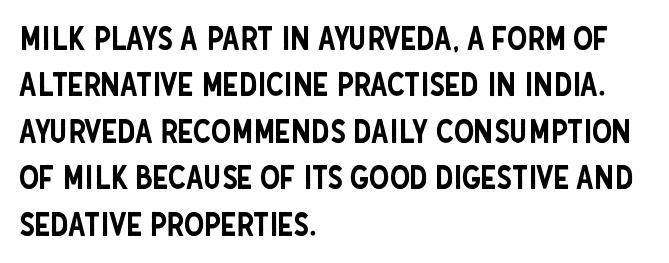
{"serif": "no", "italic": "no", "width": "condensed", "stroke_contrast": "low", "x_height": "large", "monospaced": "no", "underline": "no", "align": "left", "line_spacing": "normal", "line_spacing_ratio": 1.45, "letter_spacing": "normal", "letter_spacing_em": 0.0, "glyph_px": 32}
